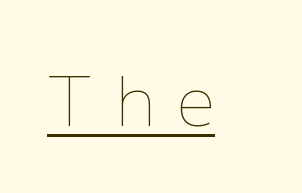
{"italic": "no", "bold": "no", "weight": "thin", "width": "normal", "stroke_contrast": "low", "x_height": "medium", "monospaced": "no", "underline": "yes", "letter_spacing": "wide", "letter_spacing_em": 0.33, "glyph_px": 68}
